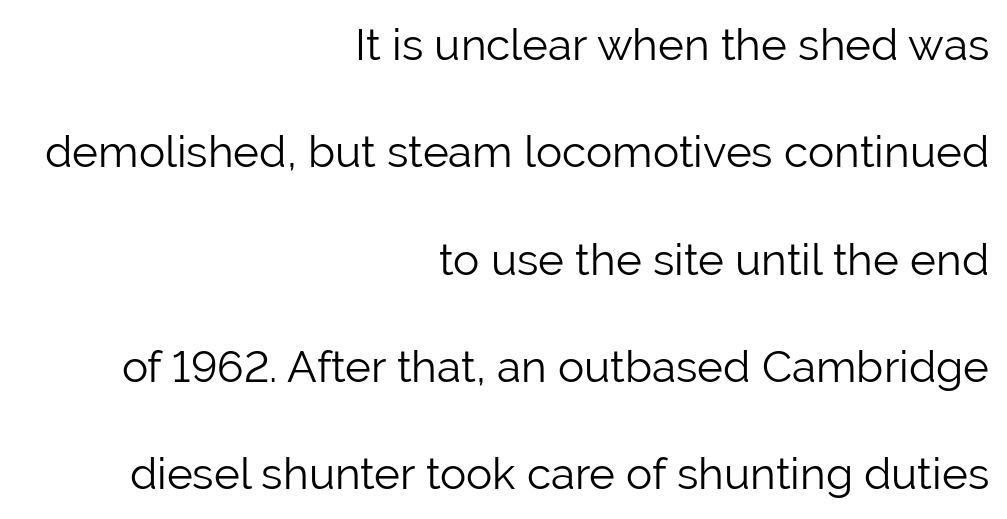
{"serif": "no", "italic": "no", "bold": "no", "weight": "light", "width": "normal", "stroke_contrast": "low", "x_height": "medium", "monospaced": "no", "underline": "no", "align": "right", "line_spacing": "loose", "line_spacing_ratio": 2.44, "letter_spacing": "normal", "letter_spacing_em": 0.0, "glyph_px": 44}
